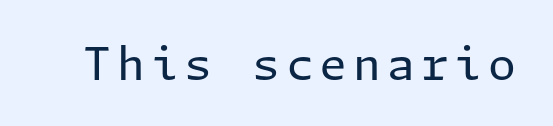
Q: Is the text bold? A: No.
Q: Is the text italic (slanted)? A: No, it is upright.
Q: Is the typeface a serif or a sans-serif typeface? A: Sans-serif.
Q: Is the text underlined? A: No.
Q: Width (condensed, normal, or wide)? A: Normal.
Q: Stroke contrast? A: Low.
Q: x-height? A: Medium.
